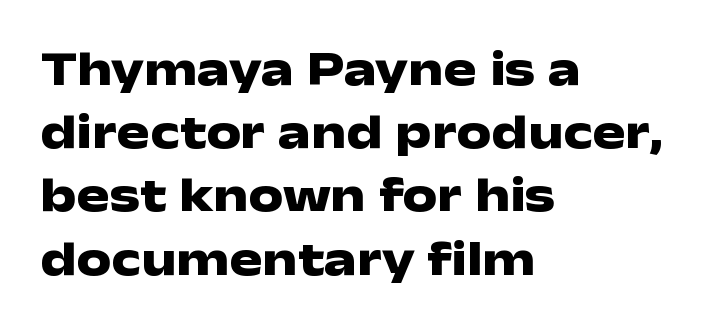
{"serif": "no", "italic": "no", "bold": "yes", "weight": "heavy", "width": "wide", "stroke_contrast": "low", "x_height": "medium", "monospaced": "no", "underline": "no", "align": "left", "line_spacing": "normal", "line_spacing_ratio": 1.29, "letter_spacing": "normal", "letter_spacing_em": 0.0, "glyph_px": 49}
